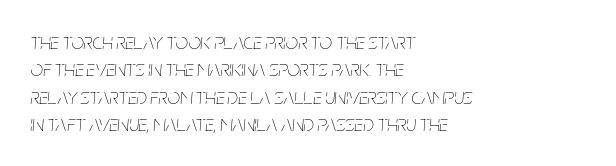
The image shows 22 px text type, italic (leaning right); set left-aligned, normal line spacing (1.25x), normal letter spacing, not underlined.
